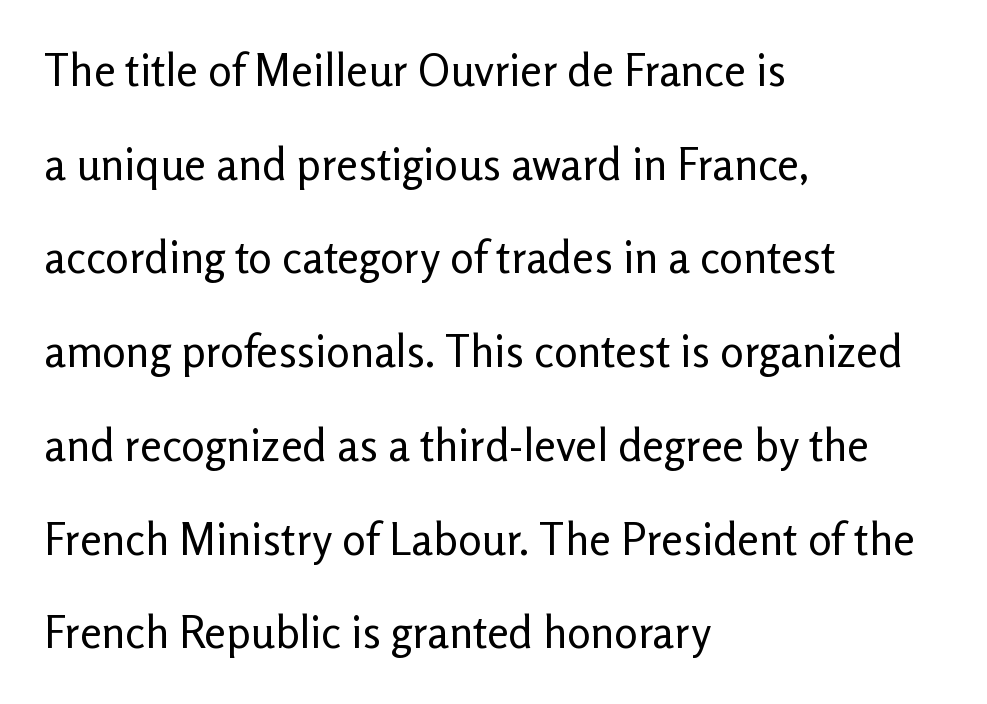
The image shows 44 px regular-weight sans-serif type, upright; set left-aligned, loose line spacing (2.13x), normal letter spacing, not underlined; low stroke contrast and a medium x-height.
